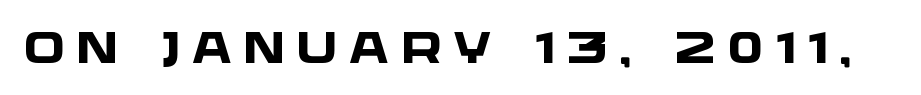
This rendering widens character spacing well past its baseline value. The face used here has the dense, thick strokes of a bold. The letters advance in unequal steps, a hallmark of proportional type. Only glyphs here, with clear space below each row. This rendering employs a face without finishing strokes, i.e., a sans-serif.
